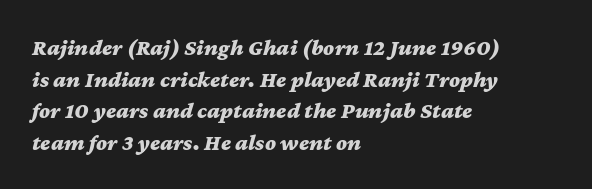
{"italic": "yes", "lean": "right", "slant_degrees": 12, "bold": "yes", "underline": "no", "align": "left", "line_spacing": "normal", "line_spacing_ratio": 1.37, "letter_spacing": "normal", "letter_spacing_em": 0.0, "glyph_px": 23}
